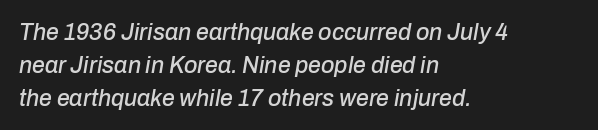
Q: Is the text italic (slanted)? A: Yes, it leans right by about 10 degrees.
Q: Is the text underlined? A: No.
Q: How is the paragraph aligned? A: Left-aligned.
Q: Is the spacing between letters normal or unusually wide? A: Normal.
Q: Is the spacing between lines tight, normal or loose? A: Normal.
